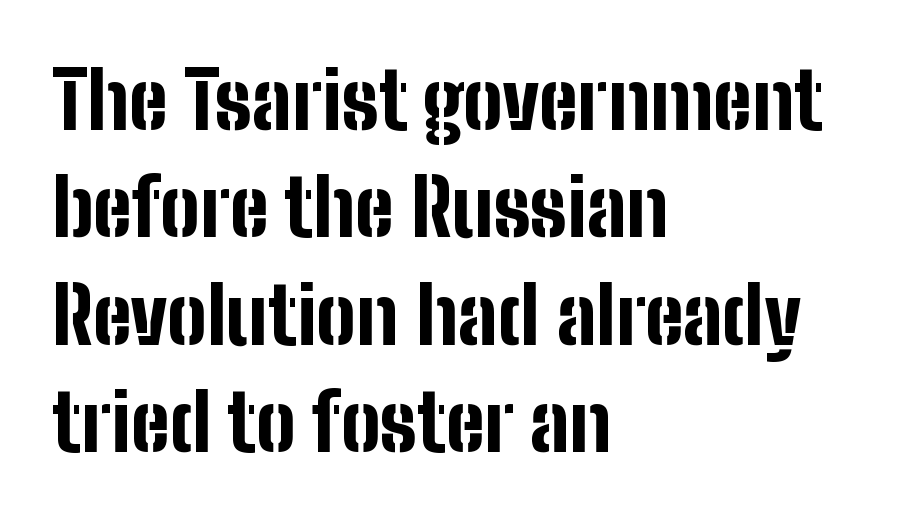
Upright lettering throughout. The paragraph has a hard left edge and a soft right edge. Do the characters align in a grid? No, the font is proportional. Quick note: interline space is typical.
